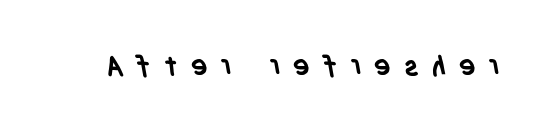
{"serif": "no", "bold": "yes", "weight": "semibold", "width": "condensed", "stroke_contrast": "low", "x_height": "large", "monospaced": "no", "underline": "no", "letter_spacing": "wide", "letter_spacing_em": 0.46, "glyph_px": 28}
